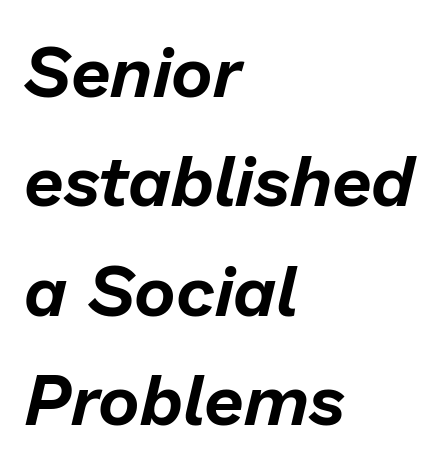
The image shows 71 px text type, italic (leaning right); set left-aligned, normal line spacing (1.54x), normal letter spacing, not underlined; low stroke contrast and a medium x-height.
